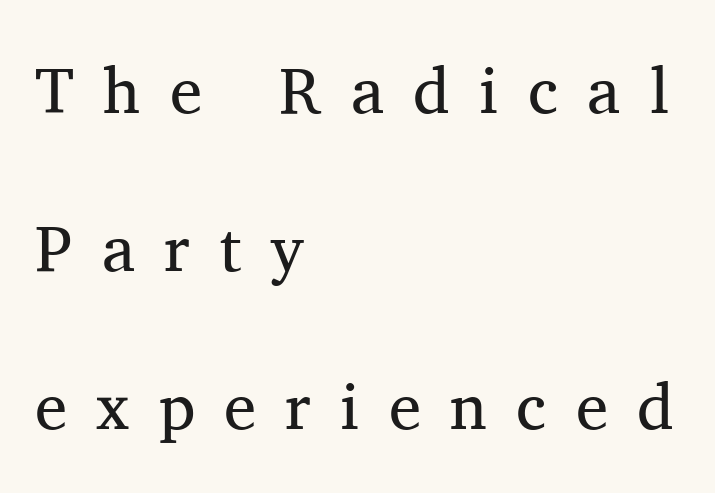
The image shows 65 px regular-weight serif type, upright; set left-aligned, loose line spacing (2.43x), unusually wide letter spacing (+0.45 em), not underlined; medium stroke contrast and a medium x-height.
